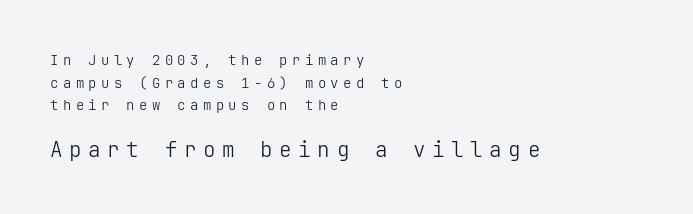
The image shows 21 px text type, upright; set left-aligned, normal line spacing (1.62x), unusually wide letter spacing (+0.31 em), not underlined; the second (bottom) block is 1.5x larger.
